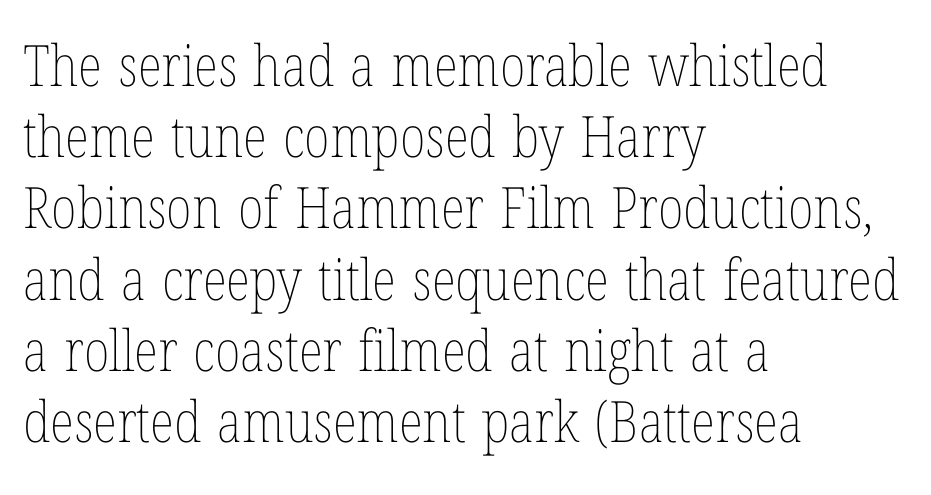
{"italic": "no", "bold": "no", "weight": "thin", "width": "condensed", "stroke_contrast": "low", "x_height": "medium", "monospaced": "no", "underline": "no", "align": "left", "line_spacing": "normal", "line_spacing_ratio": 1.25, "letter_spacing": "normal", "letter_spacing_em": 0.0, "glyph_px": 57}
